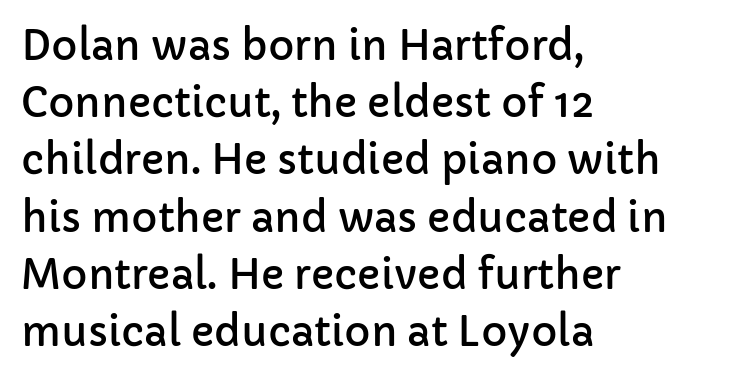
Serifs: no, the terminals of the letterforms are clean. How are the letters spaced? Ordinarily, with no added tracking. One glance says typical: line gaps are just what's usual. Line beginnings align vertically; line endings do not.
